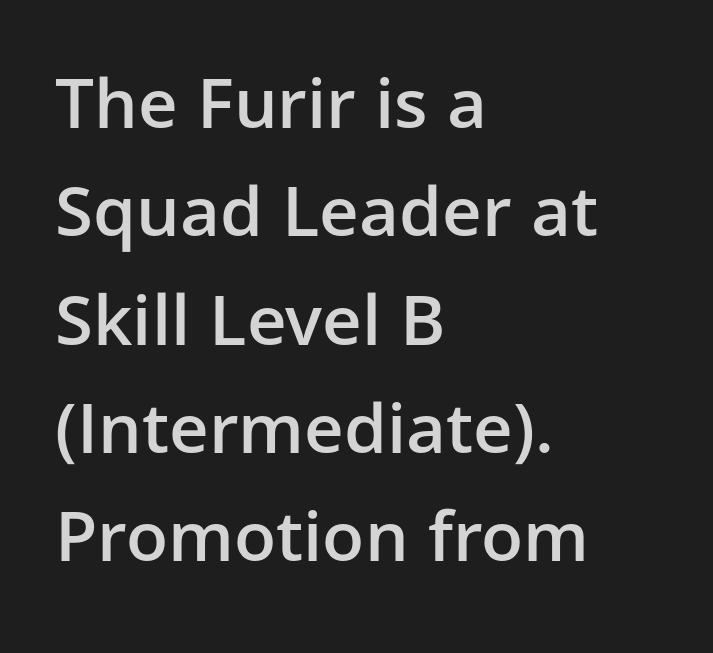
Proportional: the letters do not fall into vertical columns. This is sans-serif lettering, the kind often seen on screens and signage. Rows of type keep a routine distance in the vertical direction. Each word holds together tightly as a unit, with standard inter-letter gaps.
